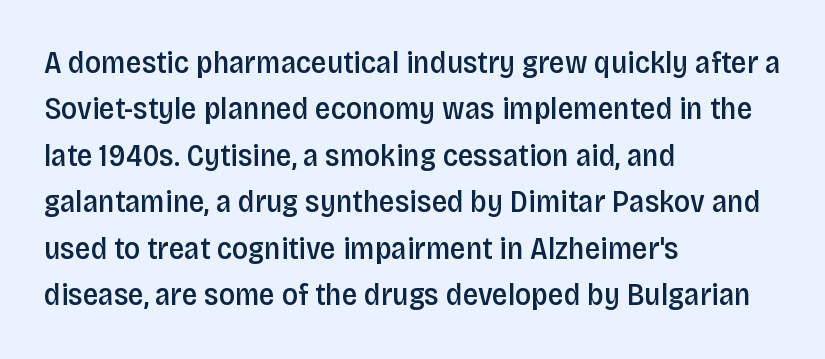
Strokes here are thickened, but only to semibold level. Decoration check: the copy has no underline. One glance says typical: line gaps are just what's usual. Type style note: lacks serifs. Ascenders rise straight up at ninety degrees.
